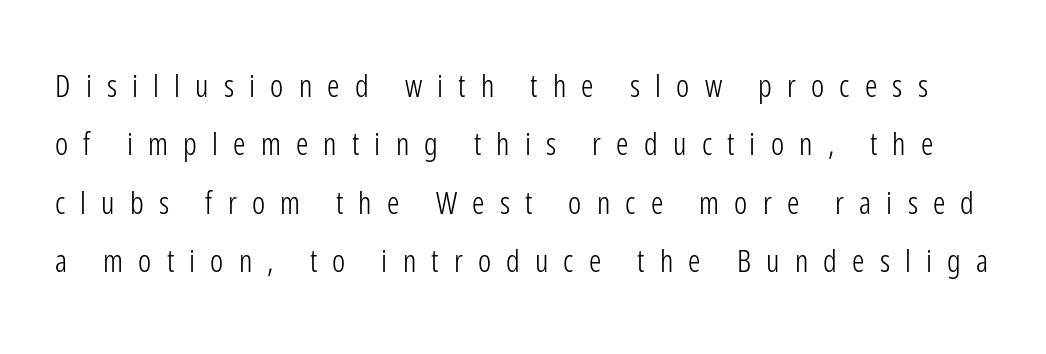
The image shows 31 px light, condensed sans-serif type, upright; set line spacing 1.88x, unusually wide letter spacing (+0.49 em), not underlined; low stroke contrast and a medium x-height.
